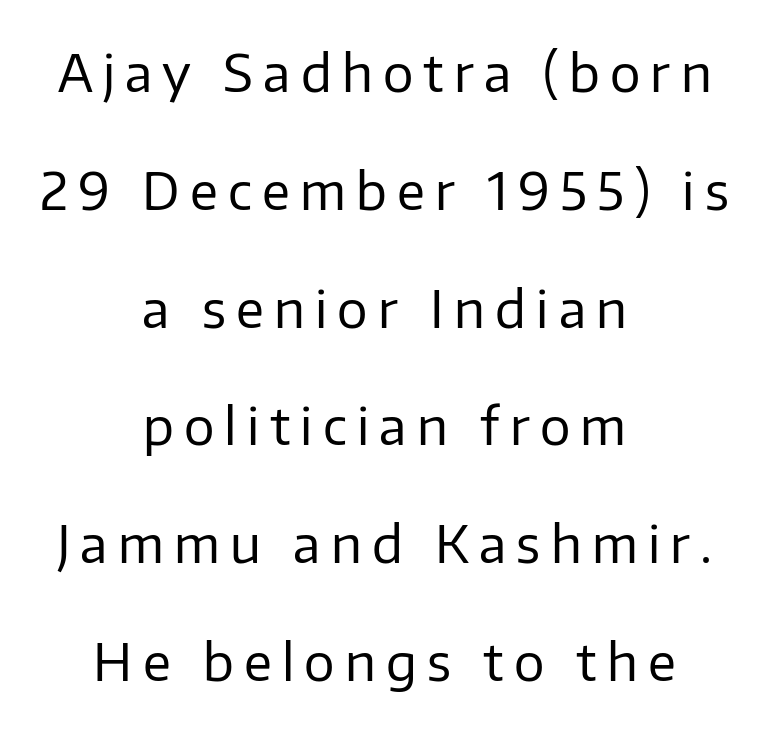
Q: Is the text bold? A: No.
Q: Is the text italic (slanted)? A: No, it is upright.
Q: Is the typeface a serif or a sans-serif typeface? A: Sans-serif.
Q: Is the text underlined? A: No.
Q: How is the paragraph aligned? A: Centered.
Q: Is the spacing between letters normal or unusually wide? A: Unusually wide.
Q: Is the spacing between lines tight, normal or loose? A: Loose.
Q: Width (condensed, normal, or wide)? A: Normal.
Q: Stroke contrast? A: Low.
Q: x-height? A: Medium.
Q: Monospaced? A: No.
